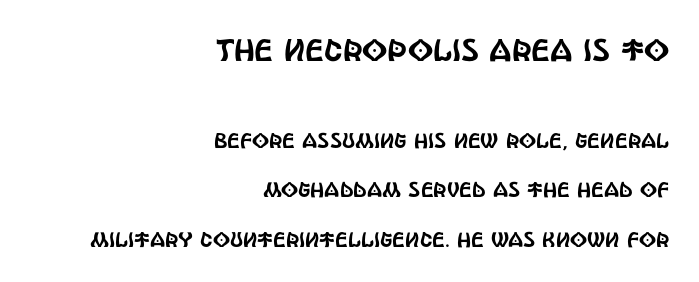
Q: Is the text italic (slanted)? A: No, it is upright.
Q: Is the typeface a serif or a sans-serif typeface? A: Sans-serif.
Q: Is the text underlined? A: No.
Q: How is the paragraph aligned? A: Right-aligned.
Q: Is the spacing between letters normal or unusually wide? A: Normal.
Q: Is the spacing between lines tight, normal or loose? A: Loose.
Q: Which block of text is set in a larger size, the first (top) or the second (bottom)? A: The first (top) one.
Q: Width (condensed, normal, or wide)? A: Condensed.
Q: x-height? A: Large.
Q: Monospaced? A: No.
